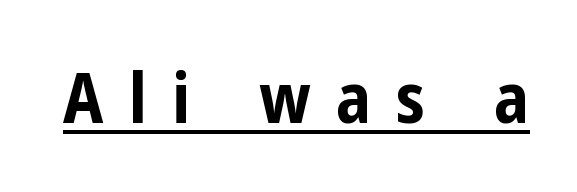
{"serif": "no", "italic": "no", "bold": "yes", "weight": "bold", "width": "condensed", "stroke_contrast": "low", "x_height": "medium", "monospaced": "no", "underline": "yes", "letter_spacing": "wide", "letter_spacing_em": 0.36, "glyph_px": 70}
